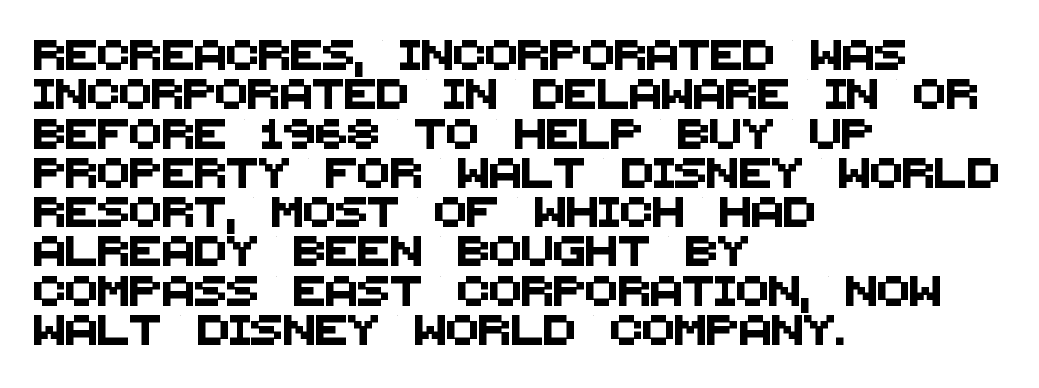
Q: Is the typeface a serif or a sans-serif typeface? A: Sans-serif.
Q: Is the text underlined? A: No.
Q: How is the paragraph aligned? A: Left-aligned.
Q: Is the spacing between letters normal or unusually wide? A: Normal.
Q: Is the spacing between lines tight, normal or loose? A: Normal.
Q: Width (condensed, normal, or wide)? A: Normal.
Q: Stroke contrast? A: Medium.
Q: x-height? A: Large.
Q: Monospaced? A: No.
